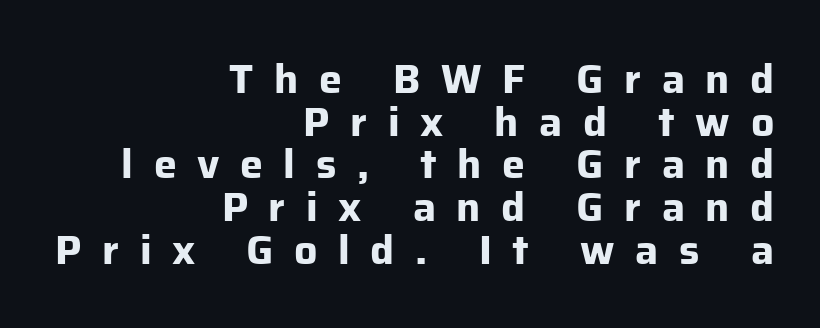
{"serif": "no", "italic": "no", "bold": "yes", "weight": "bold", "width": "normal", "stroke_contrast": "low", "x_height": "medium", "monospaced": "no", "underline": "no", "align": "right", "line_spacing": "tight", "line_spacing_ratio": 1.04, "letter_spacing": "wide", "letter_spacing_em": 0.5, "glyph_px": 41}
